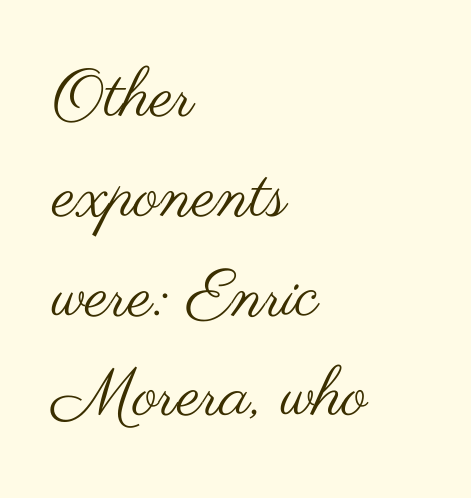
The image shows 67 px regular-weight, wide sans-serif type; set left-aligned, normal line spacing (1.49x), normal letter spacing, not underlined; medium stroke contrast and a small x-height.
